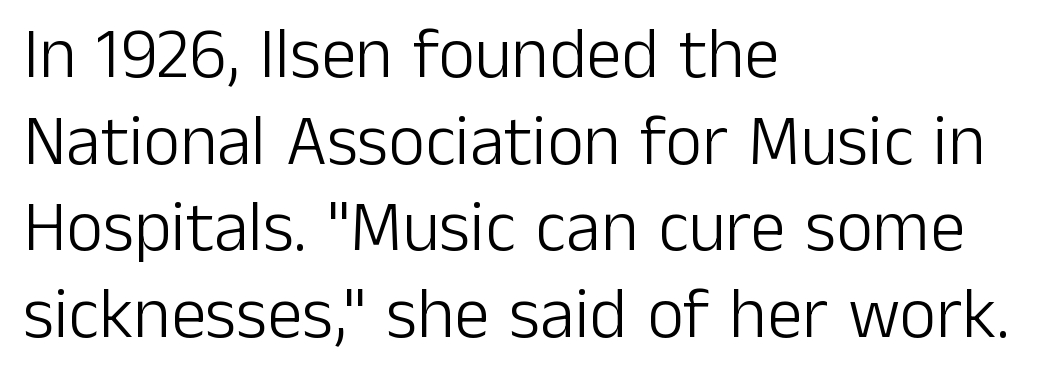
{"serif": "no", "italic": "no", "bold": "no", "weight": "light", "width": "normal", "stroke_contrast": "low", "x_height": "medium", "monospaced": "no", "underline": "no", "align": "left", "line_spacing_ratio": 1.22, "letter_spacing": "normal", "letter_spacing_em": 0.0, "glyph_px": 71}
